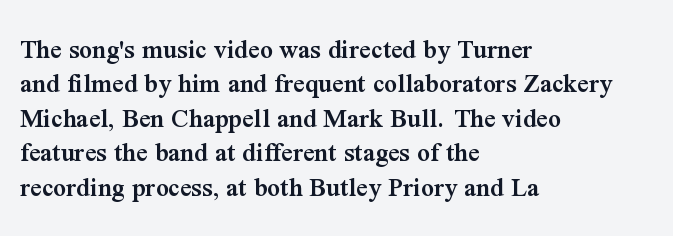
This is the in-between weight designers call semibold or demi. Posture: upright roman. The rendering uses natural spacing where letterforms have individual widths. In terms of letterspacing, this is plain default setting.
